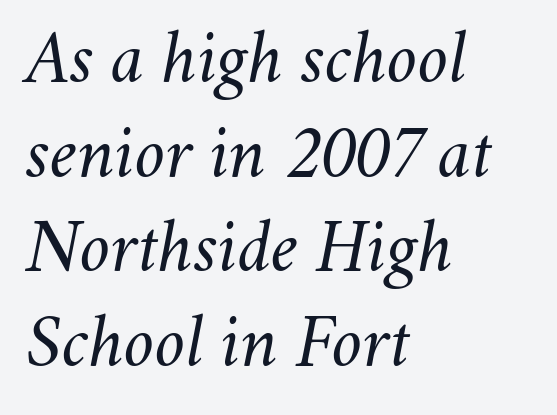
Observe the lean: these are italic letterforms. Standard letterfit; no display-style spreading of the glyphs. Decoration check: the copy has no underline. Summary of weight: not heavy and not bold. Each line starts at the same left margin while the right side varies. Note the varied advance widths — an 'i' is clearly narrower than an 'm'.
